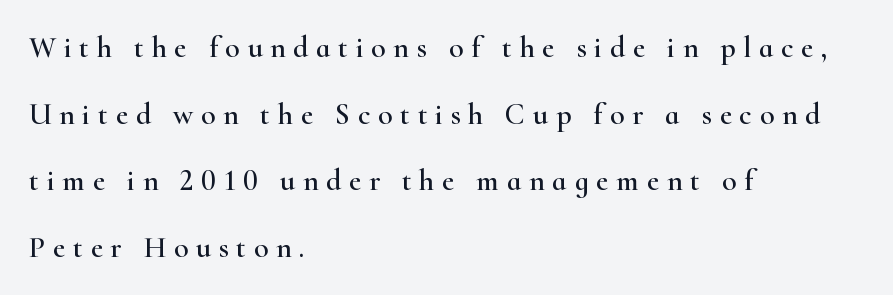
{"serif": "yes", "italic": "no", "width": "wide", "stroke_contrast": "high", "x_height": "small", "monospaced": "no", "underline": "no", "align": "left", "line_spacing": "loose", "line_spacing_ratio": 2.22, "letter_spacing": "wide", "letter_spacing_em": 0.25, "glyph_px": 30}
